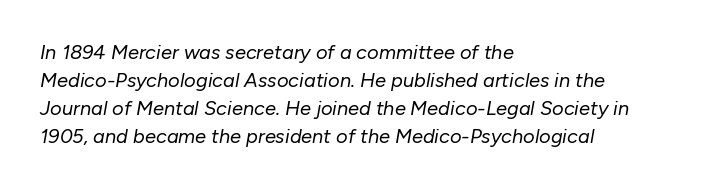
The image shows 20 px text type, italic (leaning right); set left-aligned, normal line spacing (1.4x), normal letter spacing, not underlined.
